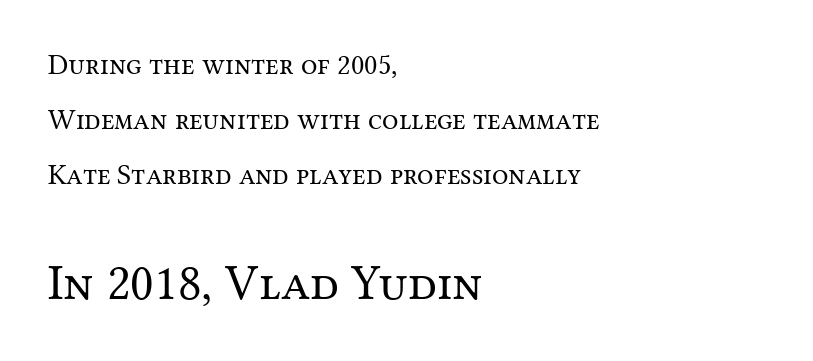
Summary of weight: not heavy and not bold. The second block has been scaled up relative to the first. There is no visible air inserted between adjacent glyphs. Stroke terminals: seriffed. Casual observation: everything's shoved over to the left.
